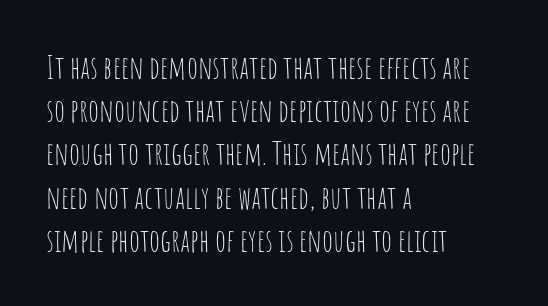
The image shows 32 px thin, condensed sans-serif type, upright; set left-aligned, normal line spacing (1.35x), normal letter spacing, not underlined; low stroke contrast and a large x-height.
